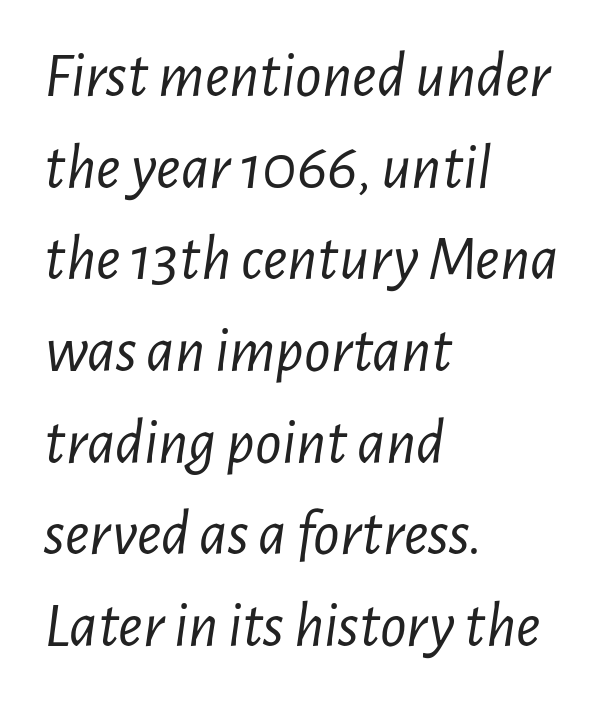
The image shows 65 px light, condensed type, italic (leaning right); set left-aligned, normal line spacing (1.41x), normal letter spacing, not underlined; low stroke contrast and a medium x-height.
